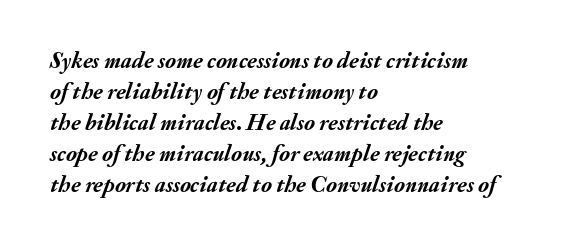
{"italic": "yes", "lean": "right", "slant_degrees": 20, "bold": "yes", "underline": "no", "align": "left", "line_spacing": "normal", "line_spacing_ratio": 1.35, "letter_spacing": "normal", "letter_spacing_em": 0.0, "glyph_px": 23}
